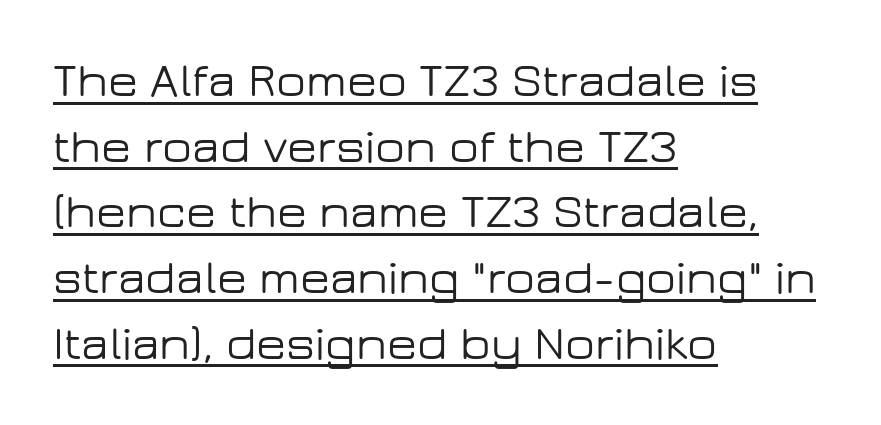
Do the characters align in a grid? No, the font is proportional. The rows are spaced the way most documents space them. These lines stack with their left ends in a neat column. Nothing unusual about the tracking: characters are spaced as the font intends. Students, observe the line beneath the letters — that is underlining. The type family on display is of the sans-serif kind.
